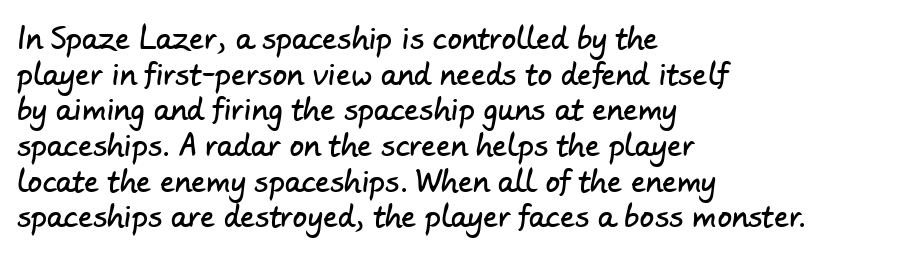
{"serif": "no", "width": "normal", "stroke_contrast": "low", "x_height": "small", "monospaced": "no", "underline": "no", "align": "left", "line_spacing_ratio": 1.23, "letter_spacing": "normal", "letter_spacing_em": 0.0, "glyph_px": 29}
